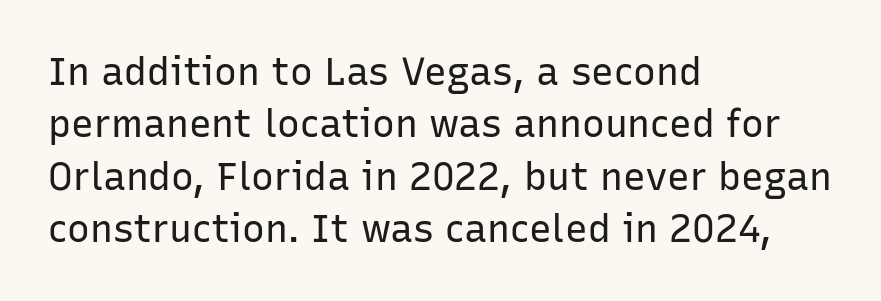
{"serif": "no", "italic": "no", "bold": "no", "weight": "regular", "width": "normal", "stroke_contrast": "low", "x_height": "medium", "monospaced": "no", "underline": "no", "align": "left", "line_spacing": "normal", "line_spacing_ratio": 1.38, "letter_spacing": "normal", "letter_spacing_em": 0.0, "glyph_px": 38}
